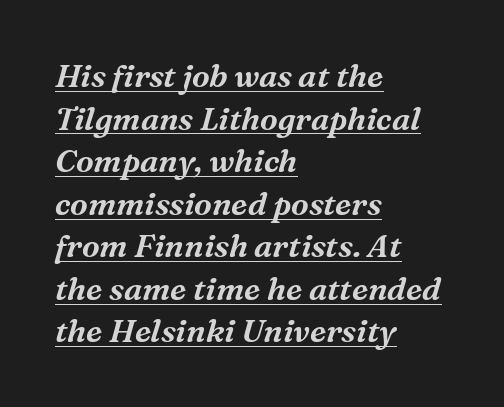
The image shows 32 px serif type, italic (leaning right); set left-aligned, normal line spacing (1.33x), normal letter spacing, underlined; medium stroke contrast and a medium x-height.
